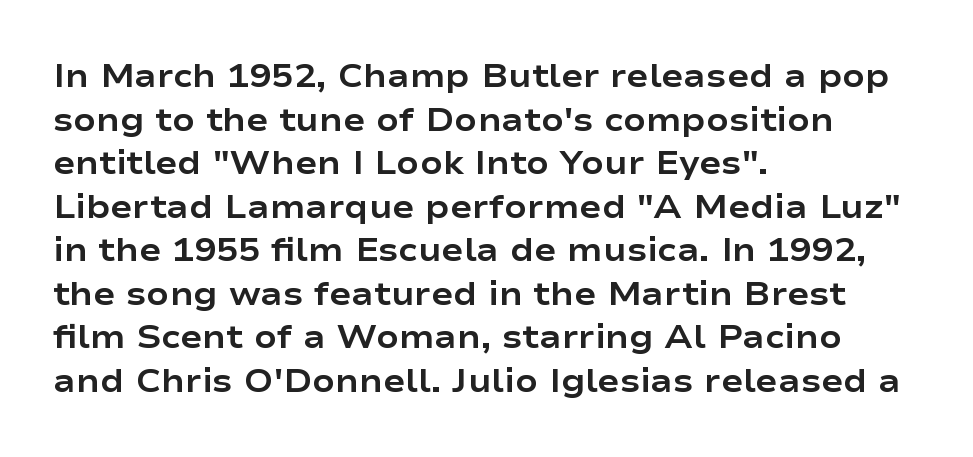
Q: Is the text bold? A: Yes.
Q: Is the text italic (slanted)? A: No, it is upright.
Q: Is the typeface a serif or a sans-serif typeface? A: Sans-serif.
Q: Is the text underlined? A: No.
Q: How is the paragraph aligned? A: Left-aligned.
Q: Is the spacing between letters normal or unusually wide? A: Normal.
Q: Is the spacing between lines tight, normal or loose? A: Normal.
Q: Width (condensed, normal, or wide)? A: Wide.
Q: Stroke contrast? A: Low.
Q: x-height? A: Medium.
Q: Monospaced? A: No.
